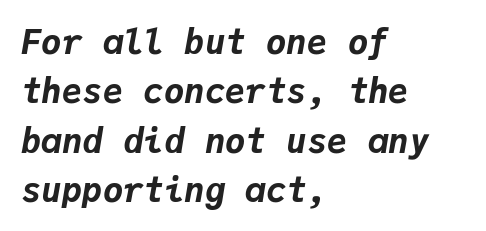
Q: Is the text bold? A: Yes.
Q: Is the text italic (slanted)? A: Yes, it leans right by about 9 degrees.
Q: Is the text underlined? A: No.
Q: How is the paragraph aligned? A: Left-aligned.
Q: Is the spacing between letters normal or unusually wide? A: Normal.
Q: Is the spacing between lines tight, normal or loose? A: Normal.
Q: Width (condensed, normal, or wide)? A: Normal.
Q: Stroke contrast? A: Low.
Q: x-height? A: Medium.
Q: Monospaced? A: Yes.
